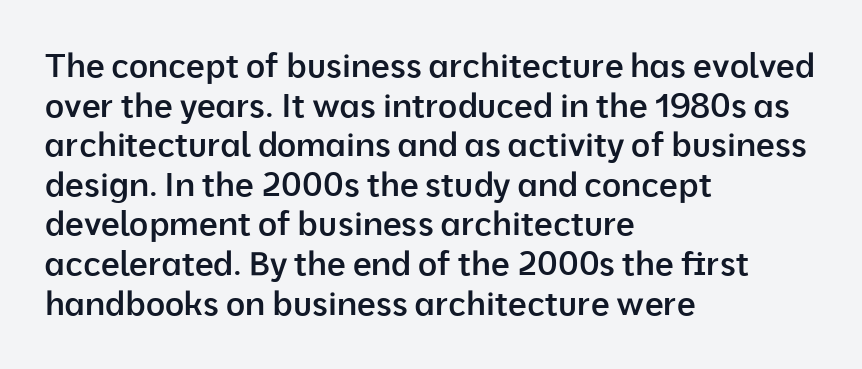
Left-aligned paragraph, ragged on the right. A typesetter would call this proportional, since set widths differ per character. As a designer I'd log this as weight 600, semibold. Stroke terminals: plain, sans-serif. Honestly, the letter spacing is just normal — you wouldn't notice it. Underlining? Definitely not there.
